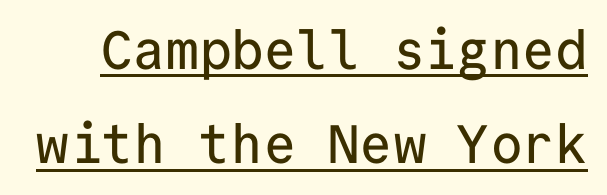
Q: Is the text italic (slanted)? A: No, it is upright.
Q: Is the typeface a serif or a sans-serif typeface? A: Sans-serif.
Q: Is the text underlined? A: Yes.
Q: Is the spacing between letters normal or unusually wide? A: Normal.
Q: Width (condensed, normal, or wide)? A: Normal.
Q: Stroke contrast? A: Low.
Q: x-height? A: Medium.
Q: Monospaced? A: Yes.
